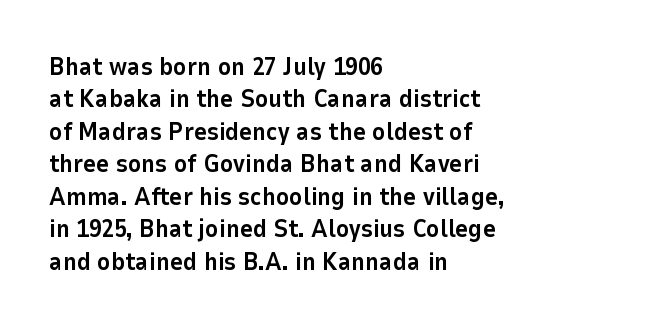
Q: Is the text bold? A: Yes.
Q: Is the text italic (slanted)? A: No, it is upright.
Q: Is the text underlined? A: No.
Q: How is the paragraph aligned? A: Left-aligned.
Q: Is the spacing between letters normal or unusually wide? A: Normal.
Q: Is the spacing between lines tight, normal or loose? A: Normal.
